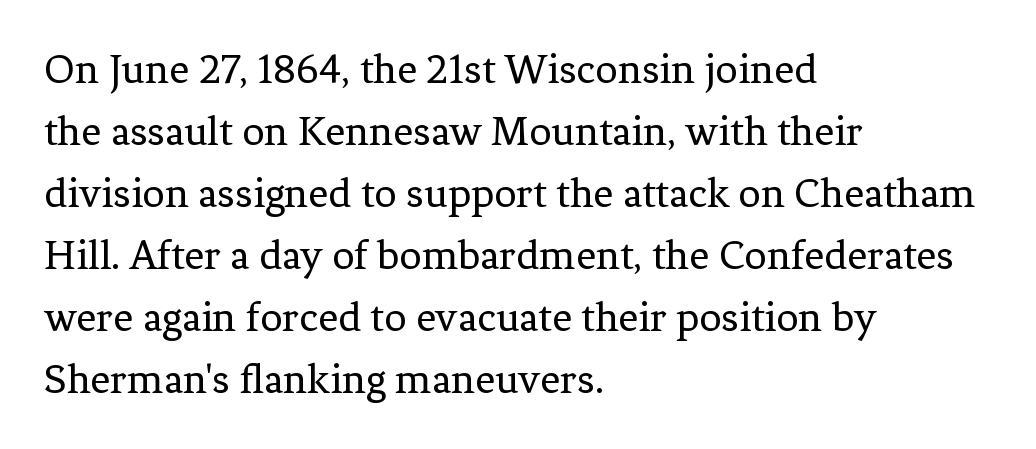
The area under the type is left untouched. A typesetter would mark this as roman, not italic. Stems here are at most as thick as an everyday book face. Classification — serif.
